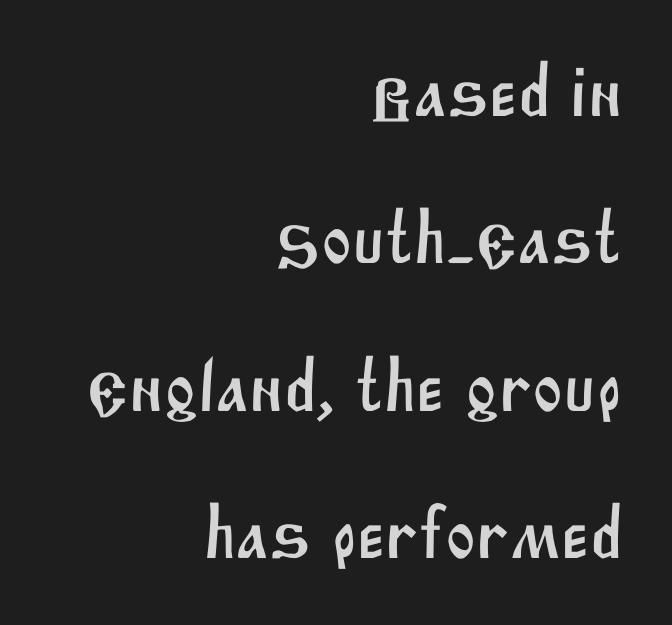
{"serif": "no", "width": "normal", "stroke_contrast": "medium", "x_height": "large", "monospaced": "no", "underline": "no", "align": "right", "line_spacing": "loose", "line_spacing_ratio": 2.02, "letter_spacing": "normal", "letter_spacing_em": 0.0, "glyph_px": 73}
